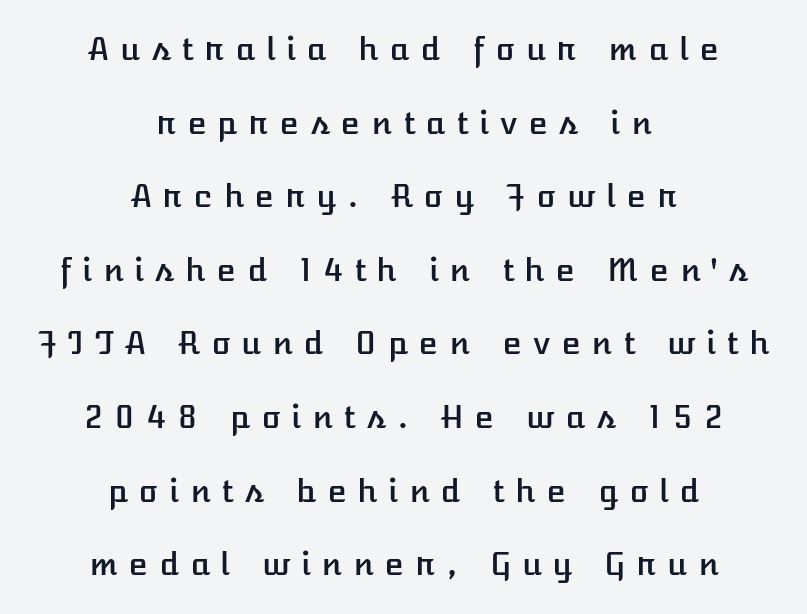
Q: Is the text italic (slanted)? A: No, it is upright.
Q: Is the text underlined? A: No.
Q: How is the paragraph aligned? A: Centered.
Q: Is the spacing between letters normal or unusually wide? A: Unusually wide.
Q: Is the spacing between lines tight, normal or loose? A: Loose.
Q: Width (condensed, normal, or wide)? A: Normal.
Q: Stroke contrast? A: Low.
Q: x-height? A: Medium.
Q: Monospaced? A: No.
